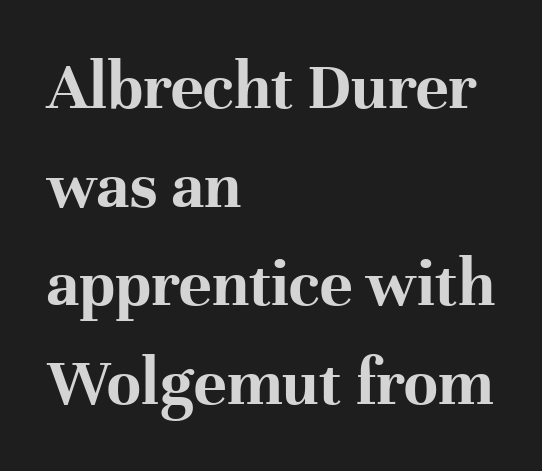
{"serif": "yes", "italic": "no", "bold": "yes", "weight": "bold", "width": "normal", "stroke_contrast": "high", "x_height": "medium", "monospaced": "no", "underline": "no", "align": "left", "line_spacing": "normal", "line_spacing_ratio": 1.43, "letter_spacing": "normal", "letter_spacing_em": 0.0, "glyph_px": 69}
